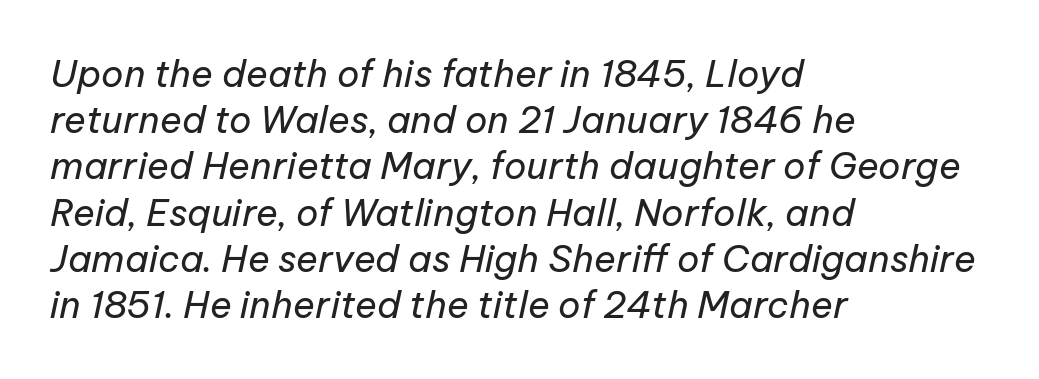
Every row of glyphs begins at an identical x-position on the left. The passage shown leans; its letterforms are oblique. Character widths vary here, with narrow letters taking less room than wide ones. The space between consecutive lines is moderate.
